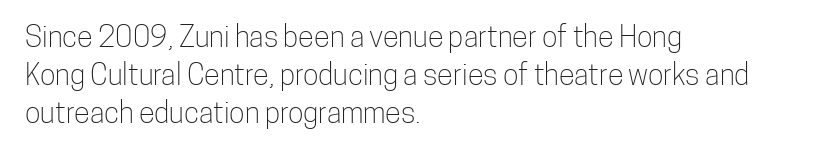
The image shows 29 px light, condensed sans-serif type, upright; set left-aligned, normal line spacing (1.31x), normal letter spacing, not underlined; low stroke contrast and a medium x-height.
